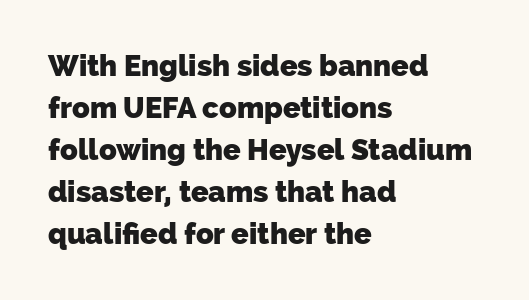
Look at the bottom of the vertical strokes: they stop flat, with no serifs. Think of a printed novel: that variable character pitch is what you see here. Baseline-to-baseline distance is the conventional proportion of letter height. Weight: bold.
